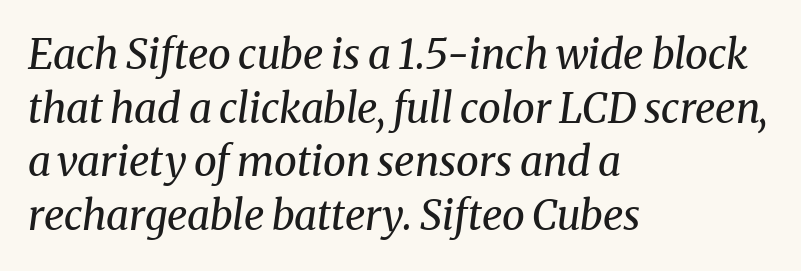
{"serif": "yes", "italic": "yes", "lean": "right", "slant_degrees": 8, "bold": "no", "weight": "regular", "width": "normal", "stroke_contrast": "medium", "x_height": "medium", "monospaced": "no", "underline": "no", "align": "left", "line_spacing": "normal", "line_spacing_ratio": 1.31, "letter_spacing": "normal", "letter_spacing_em": 0.0, "glyph_px": 41}
